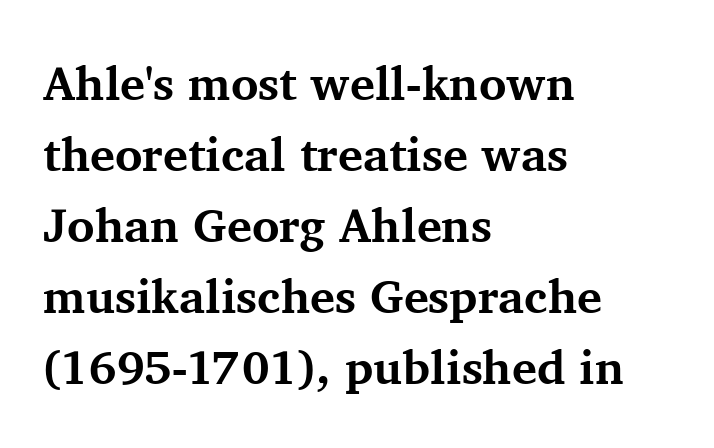
Descender tails drop into unmarked territory. These lines are rendered in a variable-pitch font. If you drew a ruler down the left edge, every line would touch it. Does the leading feel generous? No, just average. The passage shown has conventional tracking throughout. Stroke terminals: seriffed.
